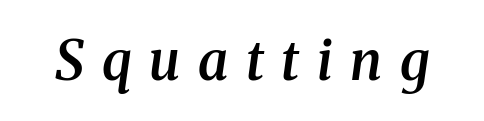
Q: Is the text bold? A: Semi-bold.
Q: Is the text italic (slanted)? A: Yes, it leans right by about 8 degrees.
Q: Is the typeface a serif or a sans-serif typeface? A: Serif.
Q: Is the text underlined? A: No.
Q: Is the spacing between letters normal or unusually wide? A: Unusually wide.
Q: Width (condensed, normal, or wide)? A: Normal.
Q: Stroke contrast? A: Medium.
Q: x-height? A: Medium.
Q: Monospaced? A: No.
